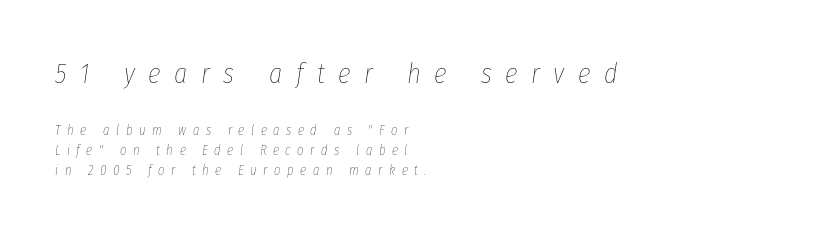
Q: Is the text bold? A: No.
Q: Is the text italic (slanted)? A: Yes, it leans right by about 8 degrees.
Q: Is the text underlined? A: No.
Q: How is the paragraph aligned? A: Left-aligned.
Q: Is the spacing between letters normal or unusually wide? A: Unusually wide.
Q: Is the spacing between lines tight, normal or loose? A: Normal.
Q: Which block of text is set in a larger size, the first (top) or the second (bottom)? A: The first (top) one.
Q: Width (condensed, normal, or wide)? A: Condensed.
Q: Stroke contrast? A: Low.
Q: x-height? A: Medium.
Q: Monospaced? A: No.
